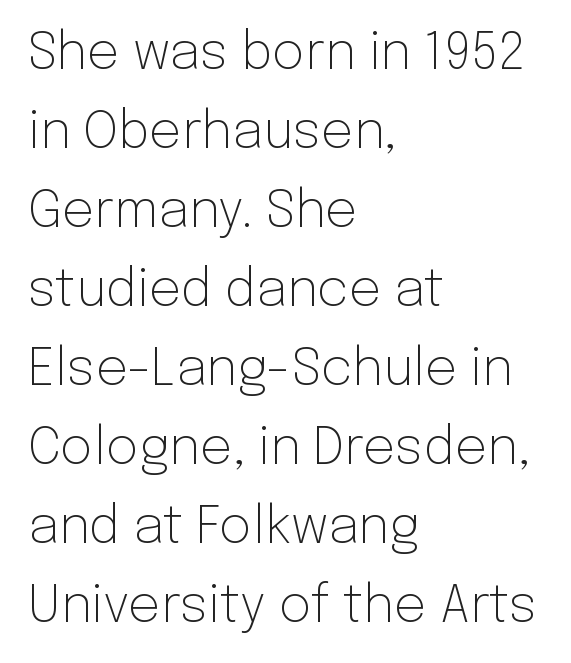
{"serif": "no", "italic": "no", "bold": "no", "weight": "light", "width": "normal", "stroke_contrast": "low", "x_height": "medium", "monospaced": "no", "underline": "no", "align": "left", "line_spacing": "normal", "line_spacing_ratio": 1.55, "letter_spacing": "normal", "letter_spacing_em": 0.0, "glyph_px": 51}
